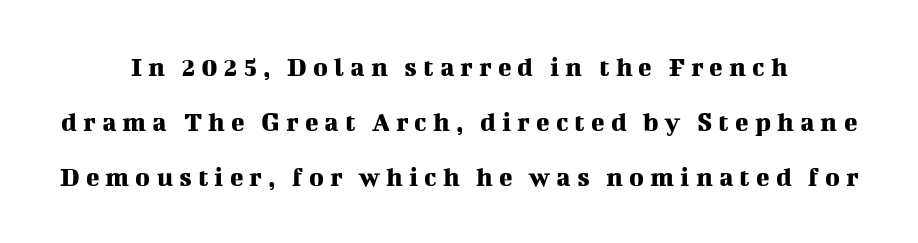
{"serif": "yes", "italic": "no", "width": "normal", "stroke_contrast": "medium", "x_height": "medium", "monospaced": "no", "underline": "no", "align": "center", "line_spacing": "loose", "line_spacing_ratio": 1.96, "letter_spacing": "wide", "letter_spacing_em": 0.22, "glyph_px": 28}
